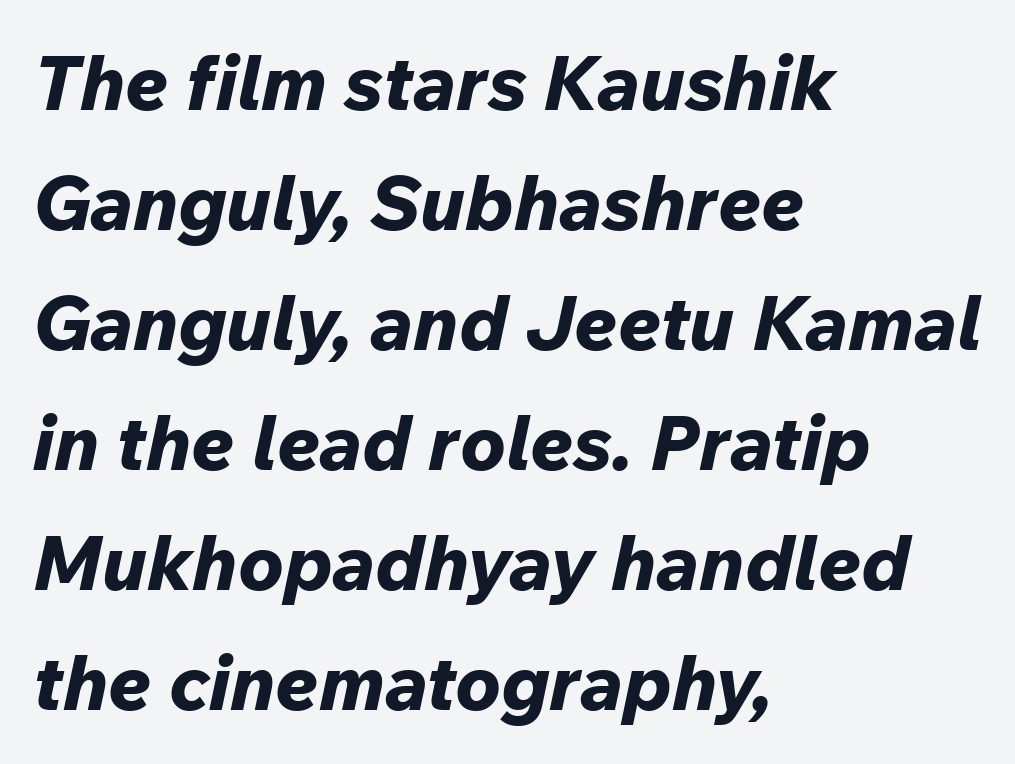
Q: Is the text bold? A: Yes.
Q: Is the text italic (slanted)? A: Yes, it leans right by about 12 degrees.
Q: Is the text underlined? A: No.
Q: How is the paragraph aligned? A: Left-aligned.
Q: Is the spacing between letters normal or unusually wide? A: Normal.
Q: Is the spacing between lines tight, normal or loose? A: Normal.
Q: Width (condensed, normal, or wide)? A: Normal.
Q: Stroke contrast? A: Low.
Q: x-height? A: Medium.
Q: Monospaced? A: No.
